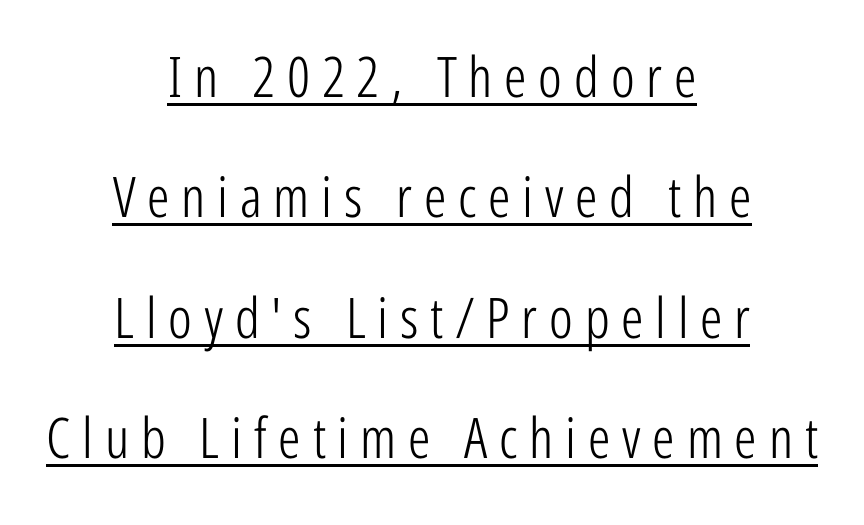
{"serif": "no", "italic": "no", "bold": "no", "weight": "light", "width": "condensed", "stroke_contrast": "low", "x_height": "medium", "monospaced": "no", "underline": "yes", "align": "center", "line_spacing": "loose", "line_spacing_ratio": 2.15, "letter_spacing": "wide", "letter_spacing_em": 0.21, "glyph_px": 56}
